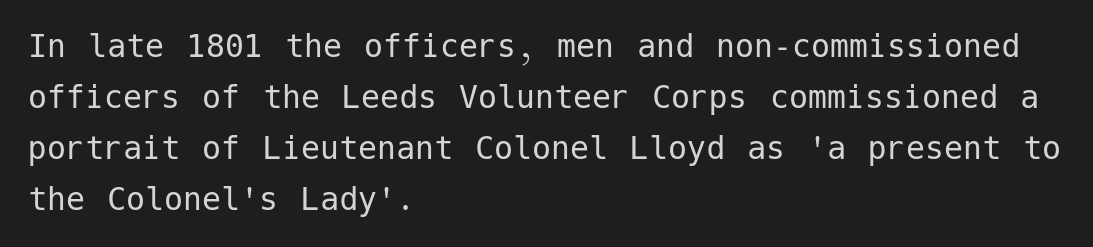
The image shows 38 px regular-weight sans-serif type, upright; set left-aligned, normal line spacing (1.34x), normal letter spacing, not underlined; low stroke contrast and a medium x-height.
